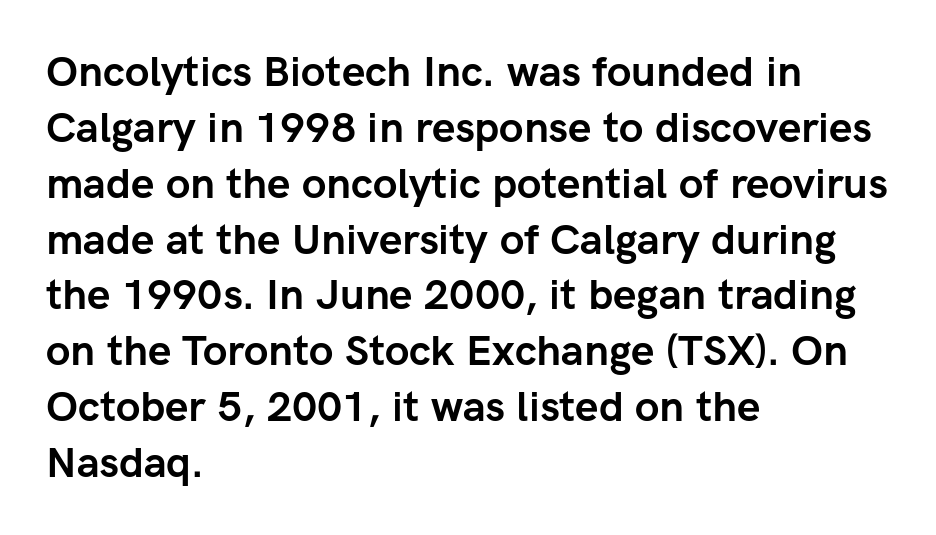
{"serif": "no", "italic": "no", "bold": "yes", "weight": "semibold", "width": "normal", "stroke_contrast": "low", "x_height": "medium", "monospaced": "no", "underline": "no", "align": "left", "line_spacing": "normal", "line_spacing_ratio": 1.33, "letter_spacing": "normal", "letter_spacing_em": 0.0, "glyph_px": 42}
